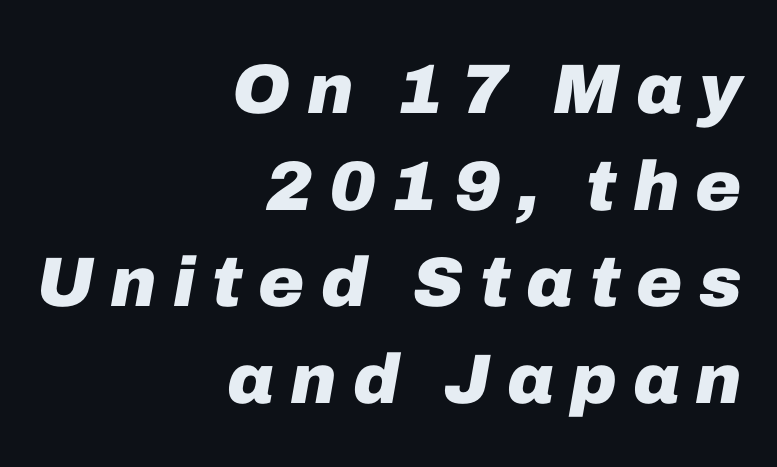
Q: Is the text bold? A: Yes.
Q: Is the text italic (slanted)? A: Yes, it leans right by about 10 degrees.
Q: Is the text underlined? A: No.
Q: How is the paragraph aligned? A: Right-aligned.
Q: Is the spacing between letters normal or unusually wide? A: Unusually wide.
Q: Is the spacing between lines tight, normal or loose? A: Normal.
Q: Width (condensed, normal, or wide)? A: Normal.
Q: Stroke contrast? A: Low.
Q: x-height? A: Medium.
Q: Monospaced? A: No.
